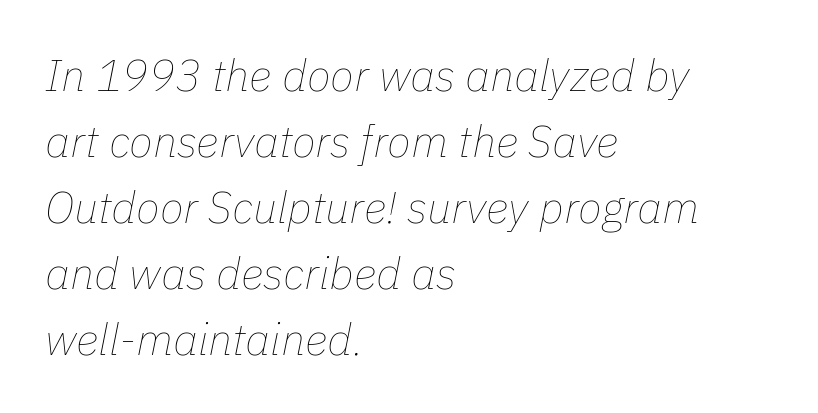
{"italic": "yes", "lean": "right", "slant_degrees": 11, "bold": "no", "weight": "thin", "width": "normal", "stroke_contrast": "low", "x_height": "medium", "monospaced": "no", "underline": "no", "align": "left", "line_spacing": "normal", "line_spacing_ratio": 1.5, "letter_spacing": "normal", "letter_spacing_em": 0.0, "glyph_px": 44}
